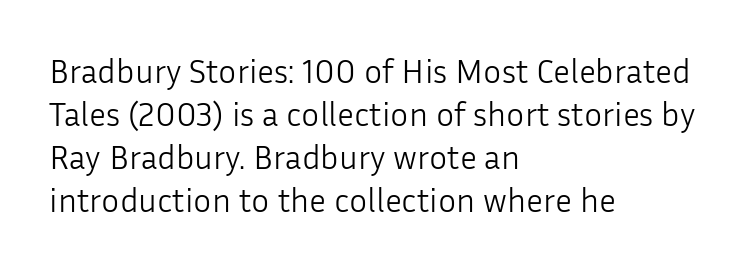
The image shows 34 px light sans-serif type, upright; set left-aligned, normal line spacing (1.26x), normal letter spacing, not underlined; low stroke contrast and a medium x-height.
